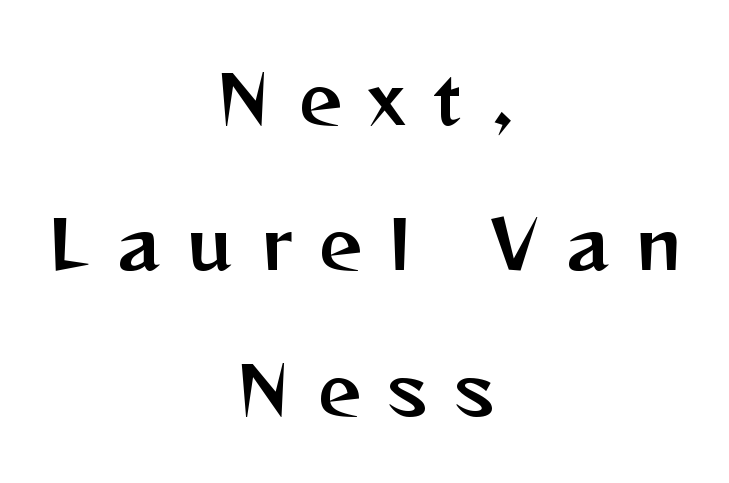
Q: Is the text italic (slanted)? A: No, it is upright.
Q: Is the typeface a serif or a sans-serif typeface? A: Sans-serif.
Q: Is the text underlined? A: No.
Q: How is the paragraph aligned? A: Centered.
Q: Is the spacing between letters normal or unusually wide? A: Unusually wide.
Q: Is the spacing between lines tight, normal or loose? A: Loose.
Q: Width (condensed, normal, or wide)? A: Normal.
Q: Stroke contrast? A: Medium.
Q: x-height? A: Medium.
Q: Monospaced? A: No.
